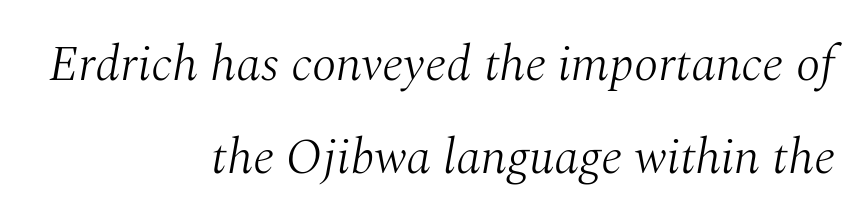
Q: Is the text bold? A: No.
Q: Is the text italic (slanted)? A: Yes, it leans right by about 10 degrees.
Q: Is the typeface a serif or a sans-serif typeface? A: Serif.
Q: Is the text underlined? A: No.
Q: How is the paragraph aligned? A: Right-aligned.
Q: Is the spacing between letters normal or unusually wide? A: Normal.
Q: Width (condensed, normal, or wide)? A: Normal.
Q: Stroke contrast? A: Medium.
Q: x-height? A: Medium.
Q: Monospaced? A: No.
